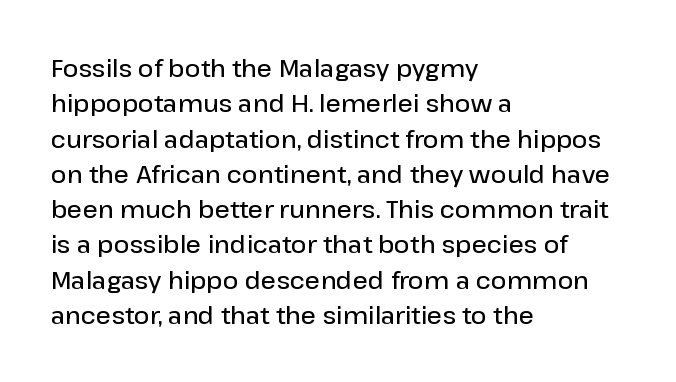
{"italic": "no", "bold": "semi", "underline": "no", "align": "left", "line_spacing": "normal", "line_spacing_ratio": 1.47, "letter_spacing": "normal", "letter_spacing_em": 0.0, "glyph_px": 24}
